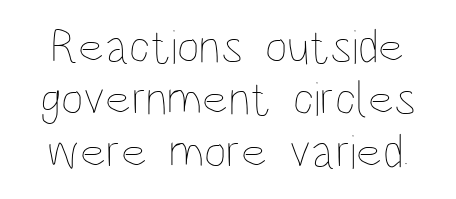
{"italic": "no", "bold": "no", "weight": "thin", "width": "condensed", "stroke_contrast": "low", "x_height": "large", "monospaced": "no", "underline": "no", "line_spacing": "tight", "line_spacing_ratio": 1.07, "letter_spacing": "normal", "letter_spacing_em": 0.0, "glyph_px": 49}
